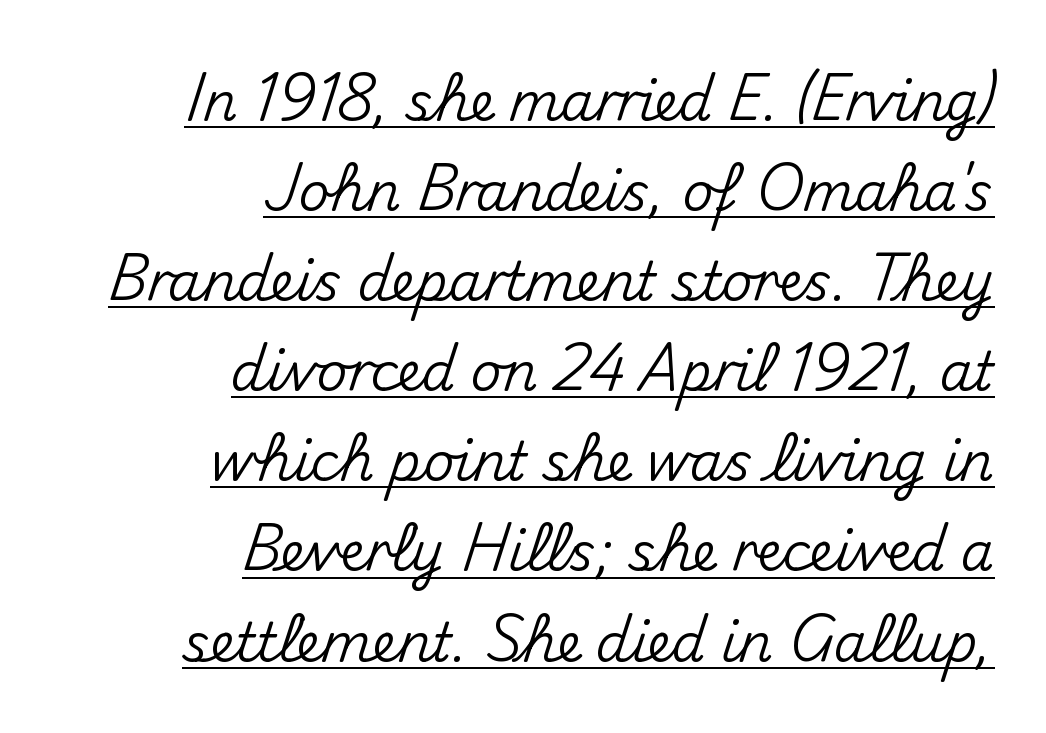
Q: Is the text italic (slanted)? A: Yes.
Q: Is the typeface a serif or a sans-serif typeface? A: Sans-serif.
Q: Is the text underlined? A: Yes.
Q: How is the paragraph aligned? A: Right-aligned.
Q: Is the spacing between letters normal or unusually wide? A: Normal.
Q: Is the spacing between lines tight, normal or loose? A: Normal.
Q: Width (condensed, normal, or wide)? A: Normal.
Q: Stroke contrast? A: Medium.
Q: x-height? A: Small.
Q: Monospaced? A: No.
